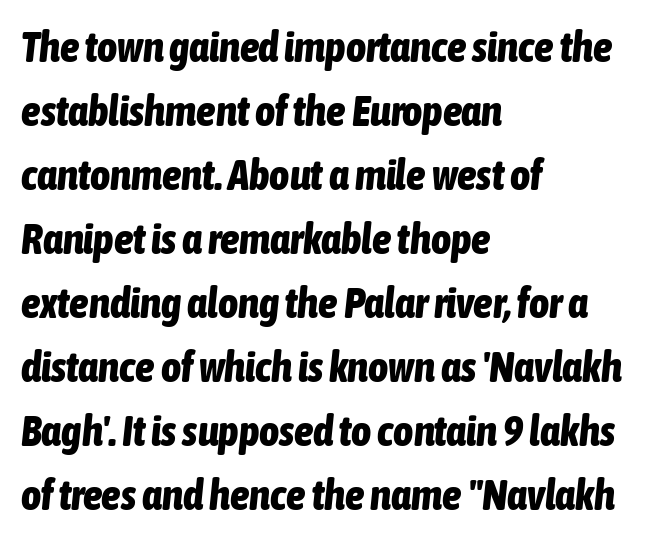
{"italic": "yes", "lean": "right", "slant_degrees": 6, "bold": "yes", "weight": "bold", "width": "condensed", "stroke_contrast": "low", "x_height": "medium", "monospaced": "no", "underline": "no", "align": "left", "line_spacing": "normal", "line_spacing_ratio": 1.49, "letter_spacing": "normal", "letter_spacing_em": 0.0, "glyph_px": 43}
